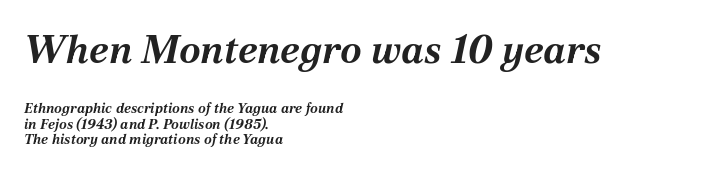
The paragraph has a hard left edge and a soft right edge. Bare-footed words on every line. The rendering uses a bold face; every stroke is thick and dark. The rendering applies a slant to the glyphs. Each new line begins almost immediately beneath the previous one.
